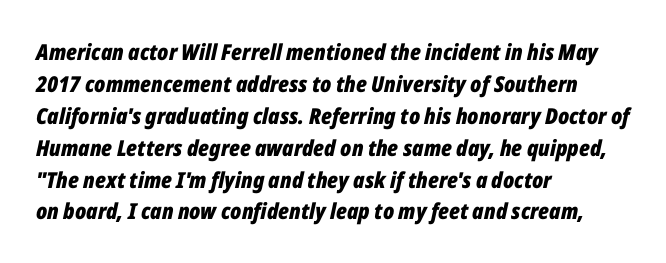
{"italic": "yes", "lean": "right", "slant_degrees": 12, "bold": "yes", "underline": "no", "align": "left", "line_spacing": "normal", "line_spacing_ratio": 1.45, "letter_spacing": "normal", "letter_spacing_em": 0.0, "glyph_px": 22}
